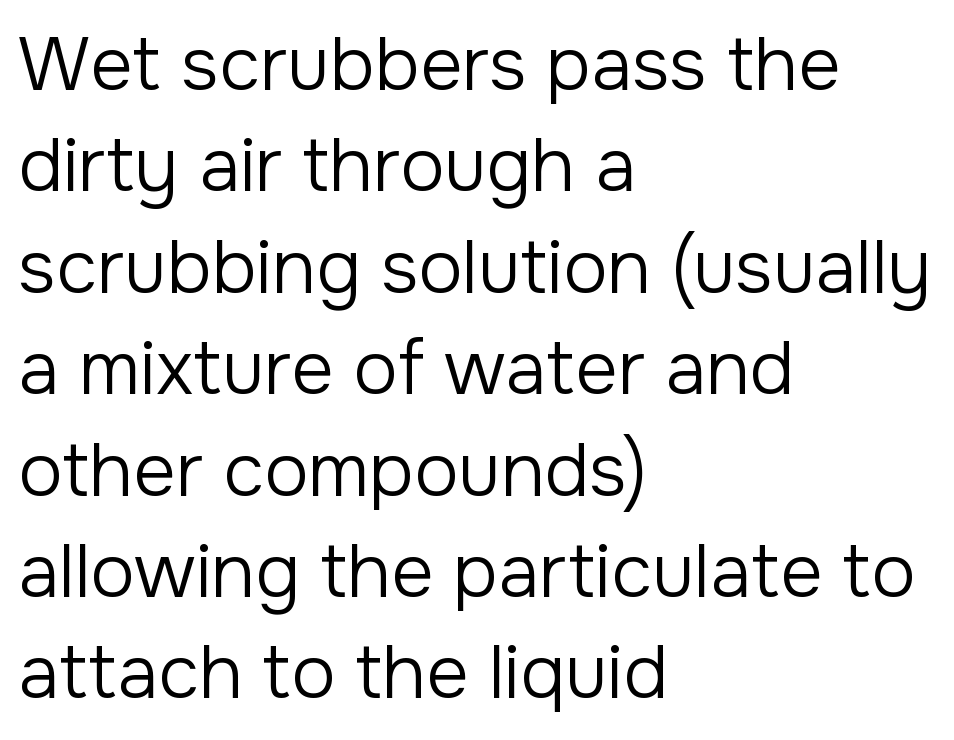
The image shows 74 px regular-weight sans-serif type, upright; set left-aligned, normal line spacing (1.37x), normal letter spacing, not underlined; low stroke contrast and a medium x-height.
